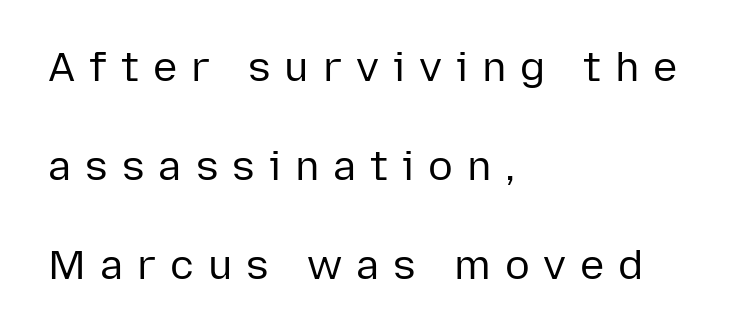
The image shows 41 px regular-weight sans-serif type, upright; set left-aligned, loose line spacing (2.41x), unusually wide letter spacing (+0.34 em), not underlined; low stroke contrast and a medium x-height.
